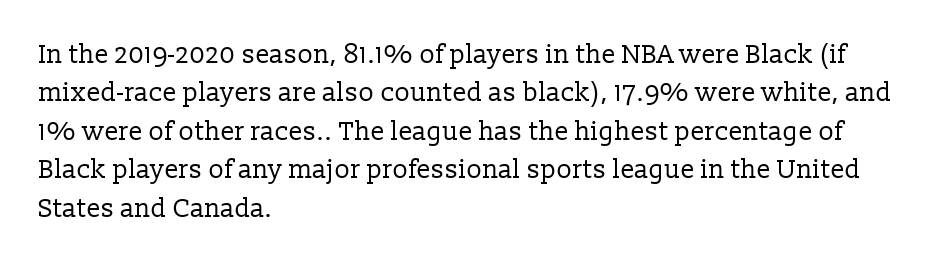
Q: Is the text bold? A: No.
Q: Is the text italic (slanted)? A: No, it is upright.
Q: Is the text underlined? A: No.
Q: How is the paragraph aligned? A: Left-aligned.
Q: Is the spacing between letters normal or unusually wide? A: Normal.
Q: Is the spacing between lines tight, normal or loose? A: Normal.
